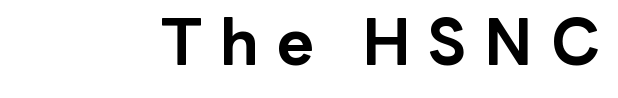
The passage shown is typed in a proportional face where columns would drift. Students, note that the glyphs here are deliberately spaced far apart. In terms of posture, this sample is upright. Nobody drew a line under any word here.
